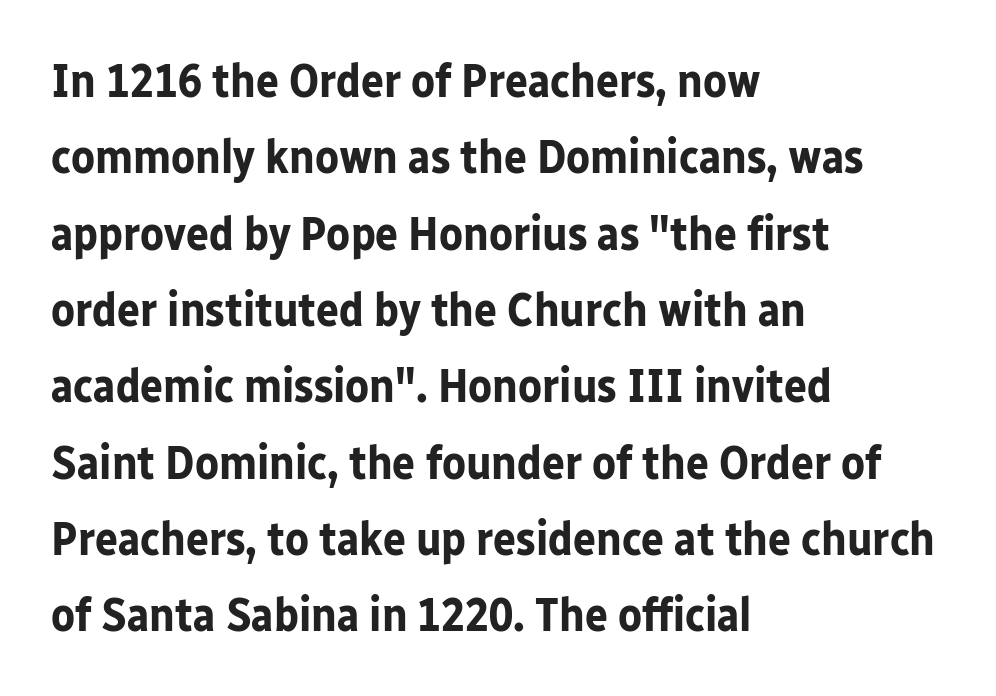
Q: Is the text bold? A: Yes.
Q: Is the text italic (slanted)? A: No, it is upright.
Q: Is the typeface a serif or a sans-serif typeface? A: Sans-serif.
Q: Is the text underlined? A: No.
Q: How is the paragraph aligned? A: Left-aligned.
Q: Is the spacing between letters normal or unusually wide? A: Normal.
Q: Is the spacing between lines tight, normal or loose? A: Normal.
Q: Width (condensed, normal, or wide)? A: Normal.
Q: Stroke contrast? A: Low.
Q: x-height? A: Medium.
Q: Monospaced? A: No.
